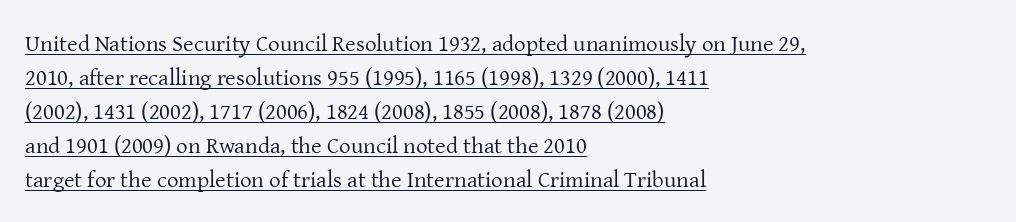
Q: Is the text bold? A: No.
Q: Is the text italic (slanted)? A: No, it is upright.
Q: Is the text underlined? A: Yes.
Q: How is the paragraph aligned? A: Left-aligned.
Q: Is the spacing between letters normal or unusually wide? A: Normal.
Q: Is the spacing between lines tight, normal or loose? A: Normal.
